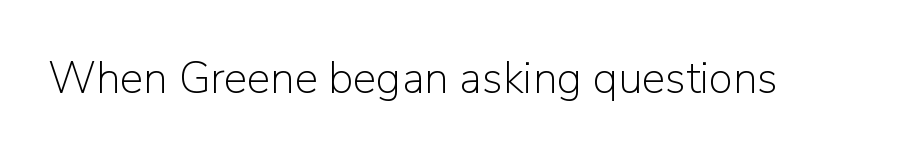
Q: Is the text bold? A: No.
Q: Is the text italic (slanted)? A: No, it is upright.
Q: Is the typeface a serif or a sans-serif typeface? A: Sans-serif.
Q: Is the text underlined? A: No.
Q: Is the spacing between letters normal or unusually wide? A: Normal.
Q: Width (condensed, normal, or wide)? A: Normal.
Q: Stroke contrast? A: Low.
Q: x-height? A: Medium.
Q: Monospaced? A: No.
